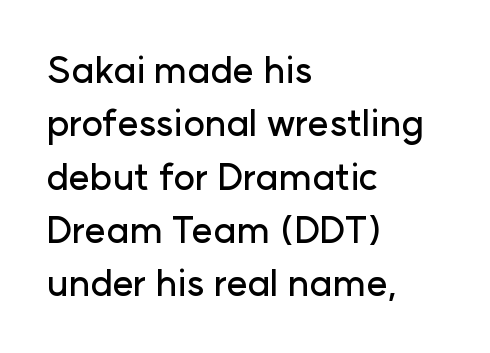
{"serif": "no", "italic": "no", "width": "normal", "stroke_contrast": "low", "x_height": "medium", "monospaced": "no", "underline": "no", "align": "left", "line_spacing": "normal", "line_spacing_ratio": 1.44, "letter_spacing": "normal", "letter_spacing_em": 0.0, "glyph_px": 37}
